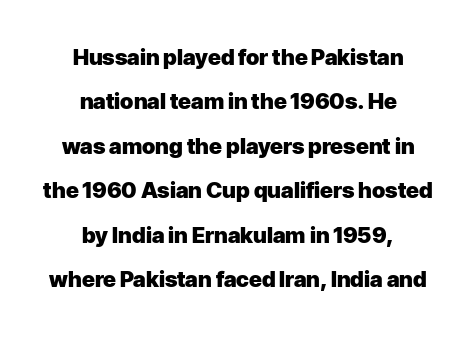
Q: Is the text bold? A: Yes.
Q: Is the text italic (slanted)? A: No, it is upright.
Q: Is the text underlined? A: No.
Q: How is the paragraph aligned? A: Centered.
Q: Is the spacing between letters normal or unusually wide? A: Normal.
Q: Is the spacing between lines tight, normal or loose? A: Loose.
